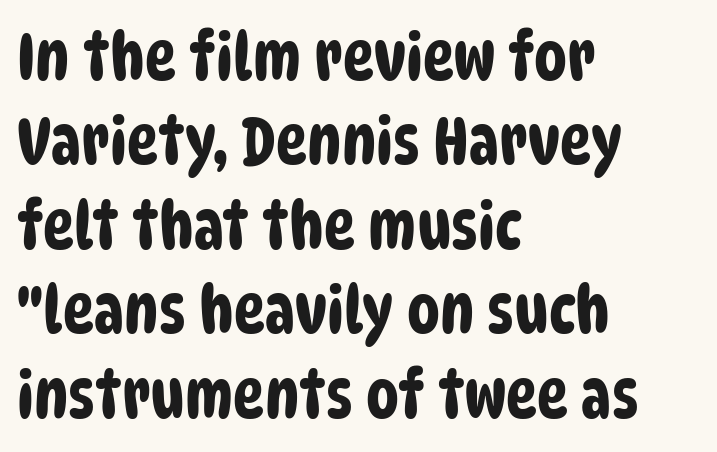
The image shows 66 px condensed sans-serif type; set left-aligned, normal line spacing (1.28x), normal letter spacing, not underlined; low stroke contrast and a large x-height.
